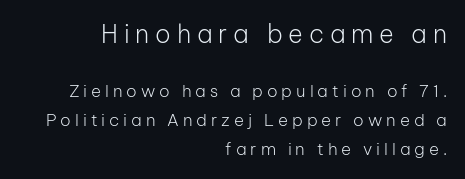
{"italic": "no", "bold": "no", "underline": "no", "align": "right", "line_spacing": "normal", "line_spacing_ratio": 1.7, "letter_spacing": "wide", "letter_spacing_em": 0.23, "larger_block": "first", "size_ratio": 1.47, "glyph_px": 25}
